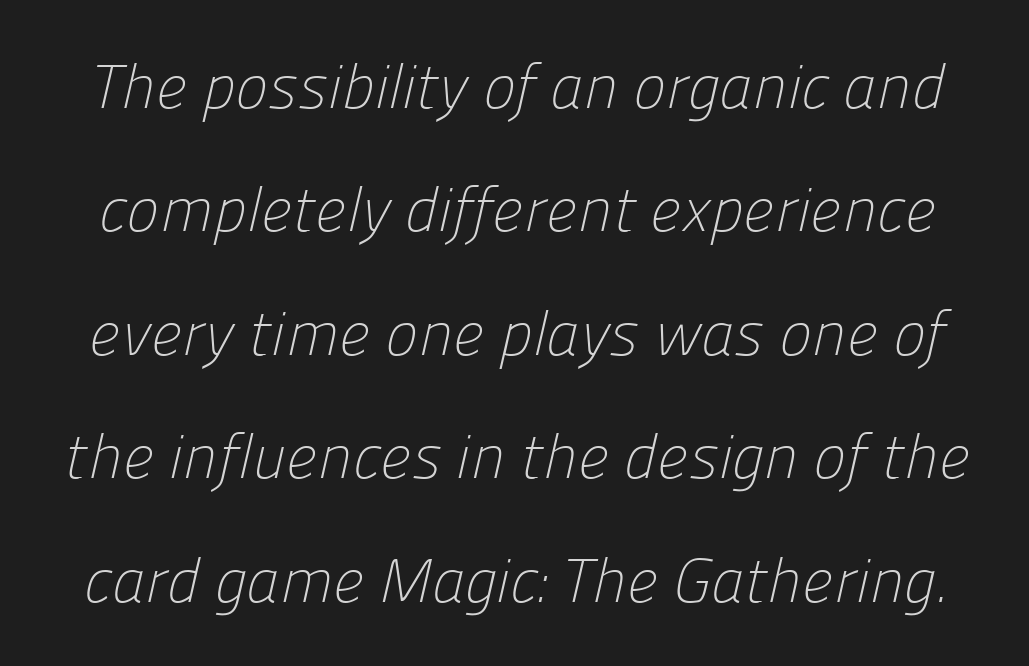
Line spacing here is loose. The font sits on the lighter half of the weight spectrum, regular included. These lines are rendered in a variable-pitch font. This rendering leaves character spacing at its baseline value. The space beneath each line is pristine and unruled.
